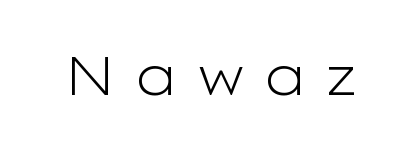
Q: Is the text bold? A: No.
Q: Is the text italic (slanted)? A: No, it is upright.
Q: Is the typeface a serif or a sans-serif typeface? A: Sans-serif.
Q: Is the text underlined? A: No.
Q: Is the spacing between letters normal or unusually wide? A: Unusually wide.
Q: Width (condensed, normal, or wide)? A: Wide.
Q: Stroke contrast? A: Low.
Q: x-height? A: Medium.
Q: Monospaced? A: No.
